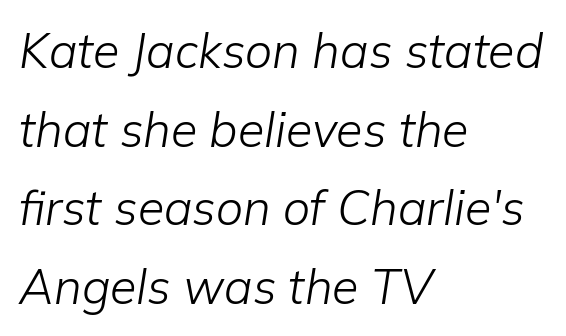
Q: Is the text bold? A: No.
Q: Is the text italic (slanted)? A: Yes, it leans right by about 9 degrees.
Q: Is the text underlined? A: No.
Q: How is the paragraph aligned? A: Left-aligned.
Q: Is the spacing between letters normal or unusually wide? A: Normal.
Q: Is the spacing between lines tight, normal or loose? A: Normal.
Q: Width (condensed, normal, or wide)? A: Normal.
Q: Stroke contrast? A: Low.
Q: x-height? A: Medium.
Q: Monospaced? A: No.
